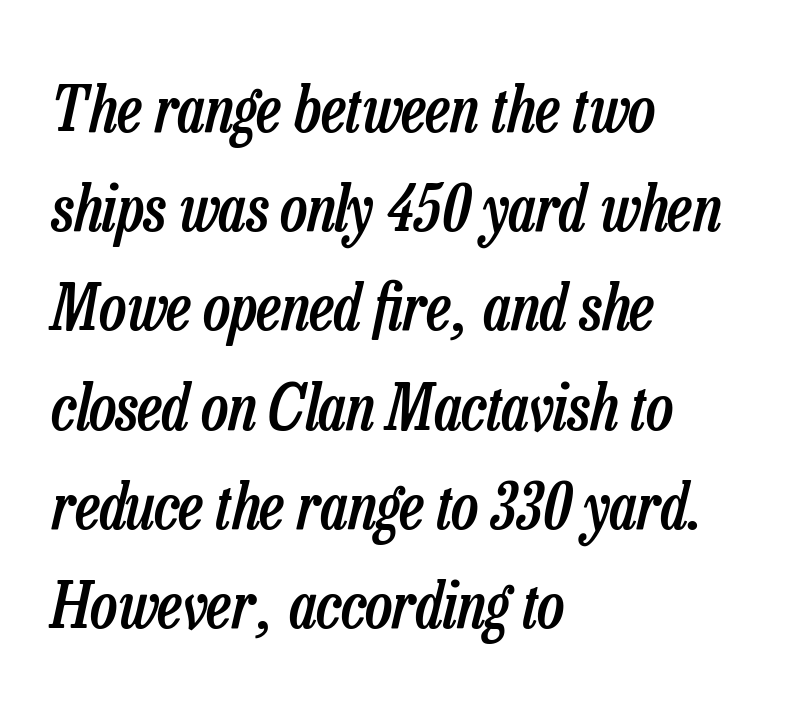
Between one letter and the next there's only the usual sliver of space. Check under the words: just untouched page. It's the slanting kind of type. The rendering uses natural spacing where letterforms have individual widths.
